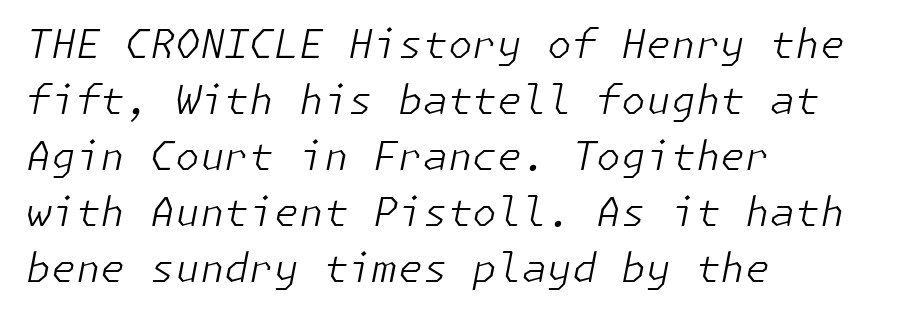
Q: Is the text bold? A: No.
Q: Is the text italic (slanted)? A: Yes, it leans right by about 11 degrees.
Q: Is the text underlined? A: No.
Q: How is the paragraph aligned? A: Left-aligned.
Q: Is the spacing between letters normal or unusually wide? A: Normal.
Q: Is the spacing between lines tight, normal or loose? A: Normal.
Q: Width (condensed, normal, or wide)? A: Normal.
Q: Stroke contrast? A: Low.
Q: x-height? A: Medium.
